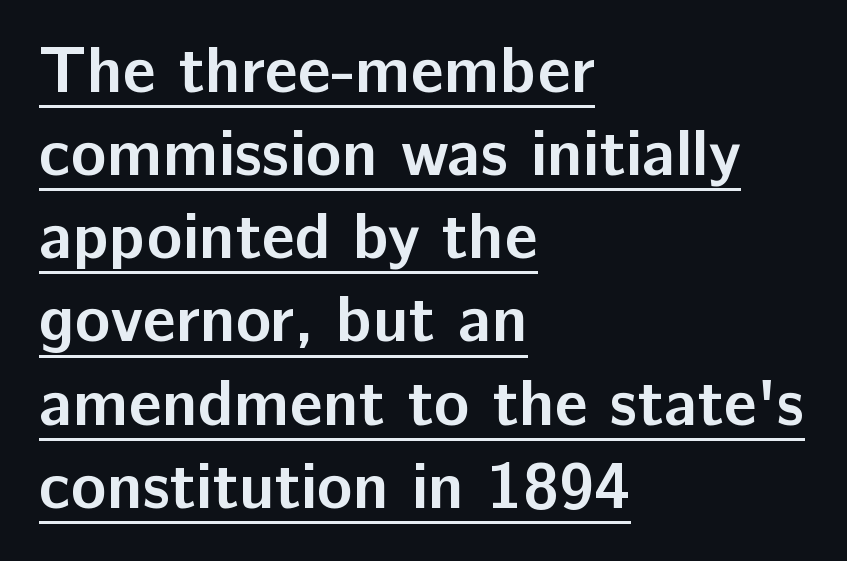
Q: Is the text bold? A: Yes.
Q: Is the text italic (slanted)? A: No, it is upright.
Q: Is the typeface a serif or a sans-serif typeface? A: Sans-serif.
Q: Is the text underlined? A: Yes.
Q: How is the paragraph aligned? A: Left-aligned.
Q: Is the spacing between letters normal or unusually wide? A: Normal.
Q: Is the spacing between lines tight, normal or loose? A: Normal.
Q: Width (condensed, normal, or wide)? A: Normal.
Q: Stroke contrast? A: Low.
Q: x-height? A: Medium.
Q: Monospaced? A: No.
